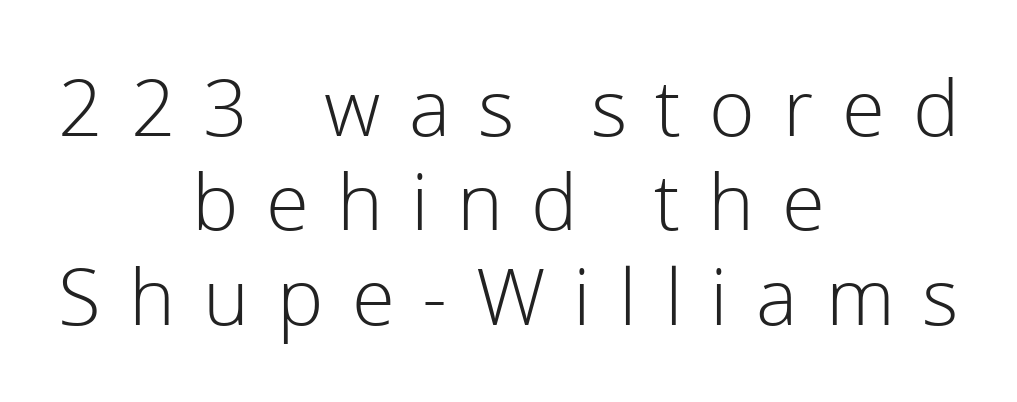
Note: no serifs on the glyphs. Ordinary non-slanted type is in use. Words float on clear page, feet unadorned. In terms of letterspacing, this is a distinctly airy, spread setting.
